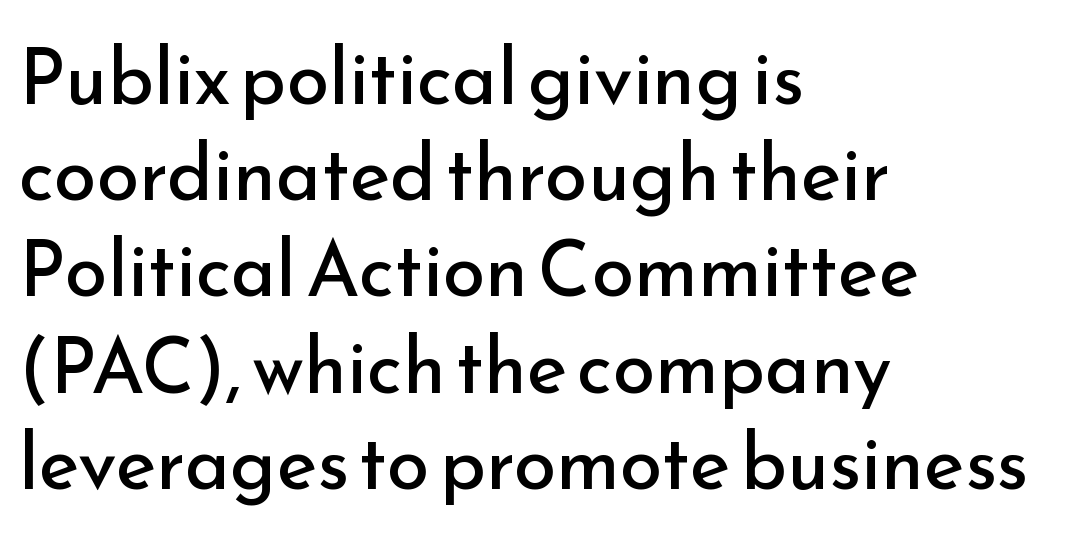
Evenly set lines give the paragraph a standard silhouette. The strip under each line holds only bare page. The tracking reads as untouched default to a designer's eye. Left-aligned paragraph, ragged on the right. The font sits on the lighter half of the weight spectrum, regular included. You can tell from the bare stems that sans-serif type was used.
